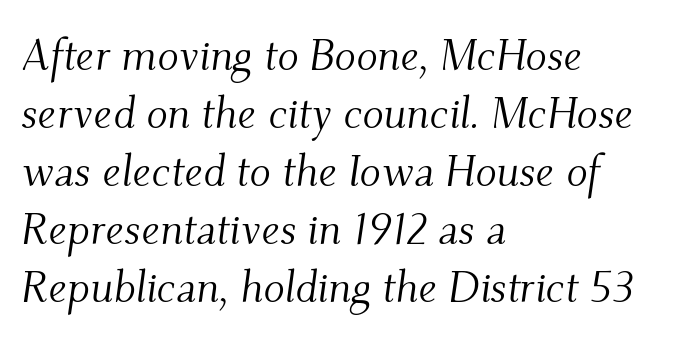
{"serif": "yes", "italic": "yes", "lean": "right", "slant_degrees": 9, "bold": "no", "weight": "light", "width": "normal", "stroke_contrast": "medium", "x_height": "small", "monospaced": "no", "underline": "no", "align": "left", "line_spacing": "normal", "line_spacing_ratio": 1.32, "letter_spacing": "normal", "letter_spacing_em": 0.0, "glyph_px": 44}
